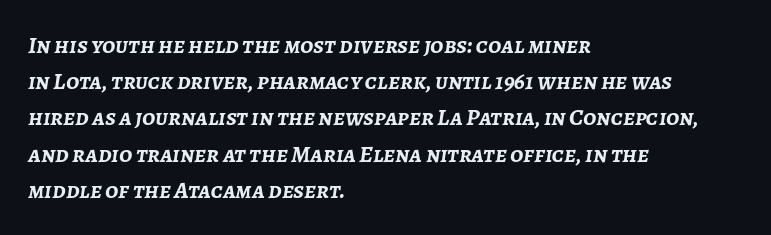
Q: Is the text bold? A: Yes.
Q: Is the text italic (slanted)? A: Yes, it leans right by about 7 degrees.
Q: Is the text underlined? A: No.
Q: How is the paragraph aligned? A: Left-aligned.
Q: Is the spacing between letters normal or unusually wide? A: Normal.
Q: Is the spacing between lines tight, normal or loose? A: Normal.
